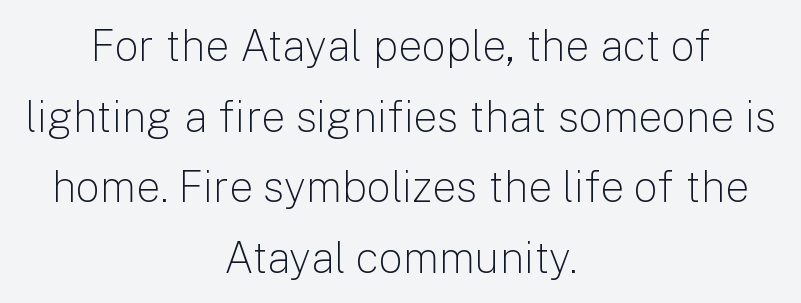
The image shows 43 px light sans-serif type, upright; set centered, normal line spacing (1.64x), normal letter spacing, not underlined; low stroke contrast and a medium x-height.
